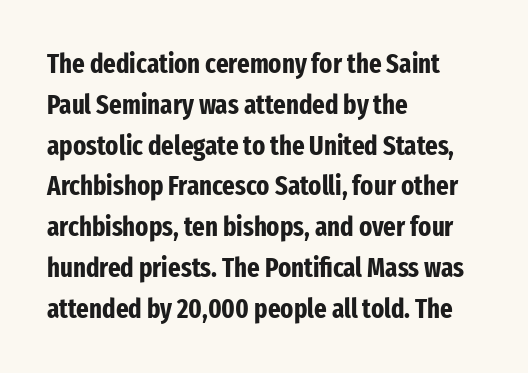
This is the regular roman posture of the typeface. Regarding leading, the lines here are spaced in the standard way. Heft: maximum for text — a bold. The specimen omits any rule beneath the text block's lines.
